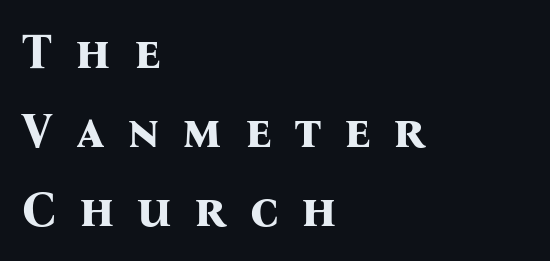
The image shows 50 px bold serif type, upright; set left-aligned, normal line spacing (1.58x), unusually wide letter spacing (+0.45 em), not underlined; medium stroke contrast and a medium x-height.
